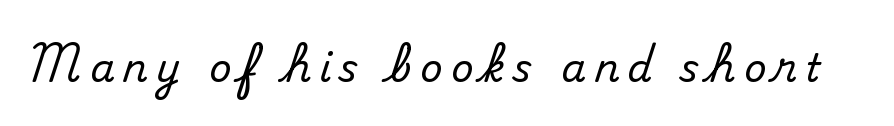
The image shows 39 px serif type; set unusually wide letter spacing (+0.21 em), not underlined; medium stroke contrast and a small x-height.
